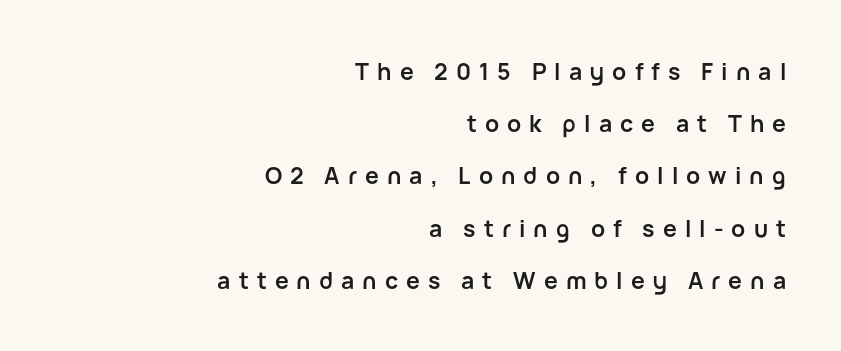
In CSS terms this would be text-align: right. Widely set lines give the paragraph a tall, airy silhouette. This rendering features lettering with no underline. Honestly, the letter spacing is so wide it's the main thing you notice.
